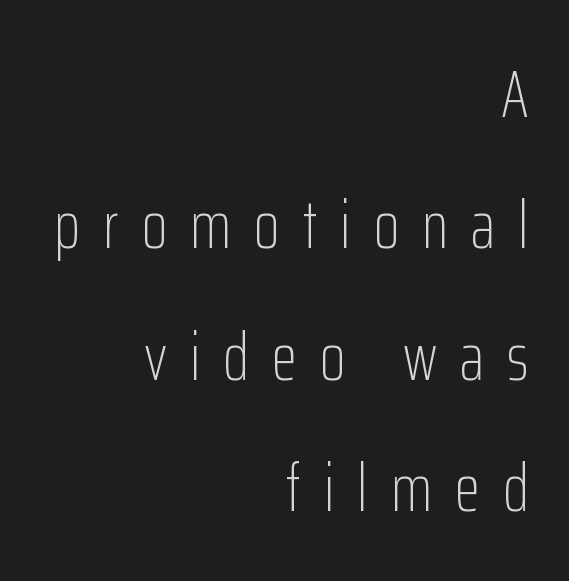
Q: Is the text bold? A: No.
Q: Is the text italic (slanted)? A: No, it is upright.
Q: Is the typeface a serif or a sans-serif typeface? A: Sans-serif.
Q: Is the text underlined? A: No.
Q: How is the paragraph aligned? A: Right-aligned.
Q: Is the spacing between letters normal or unusually wide? A: Unusually wide.
Q: Is the spacing between lines tight, normal or loose? A: Loose.
Q: Width (condensed, normal, or wide)? A: Condensed.
Q: Stroke contrast? A: Low.
Q: x-height? A: Medium.
Q: Monospaced? A: No.
